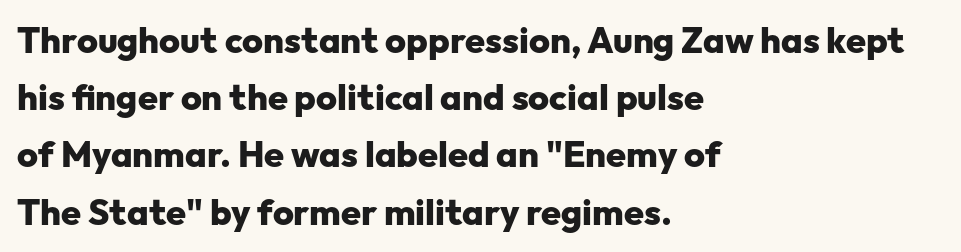
{"serif": "no", "italic": "no", "bold": "yes", "weight": "heavy", "width": "normal", "stroke_contrast": "low", "x_height": "medium", "monospaced": "no", "underline": "no", "align": "left", "line_spacing": "normal", "line_spacing_ratio": 1.59, "letter_spacing": "normal", "letter_spacing_em": 0.0, "glyph_px": 36}
